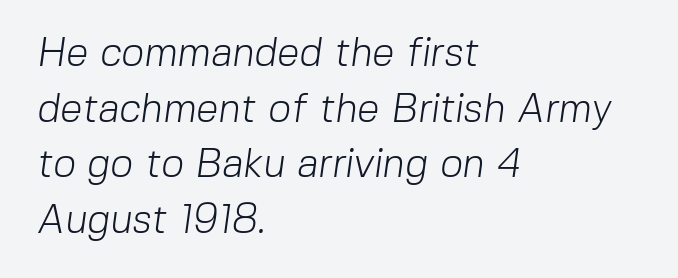
{"serif": "no", "bold": "no", "weight": "light", "width": "normal", "stroke_contrast": "low", "x_height": "medium", "monospaced": "no", "underline": "no", "align": "left", "line_spacing": "normal", "line_spacing_ratio": 1.39, "letter_spacing": "normal", "letter_spacing_em": 0.0, "glyph_px": 40}
